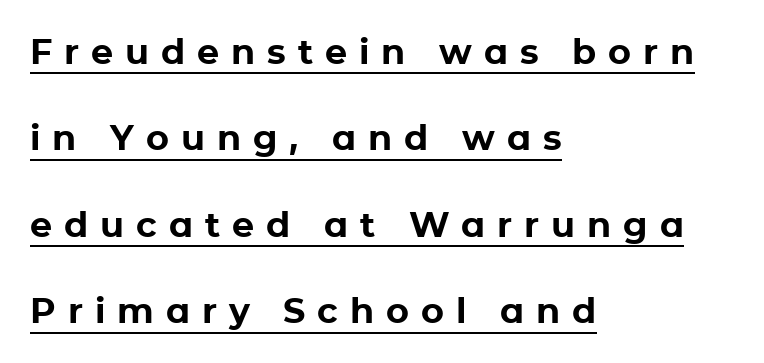
Look at the bottom of the vertical strokes: they stop flat, with no serifs. The face used here is rendered with a markedly widened letterfit. The vertical gap from one line to the next is large. A classic flush-left, rag-right setting is used for this passage.
